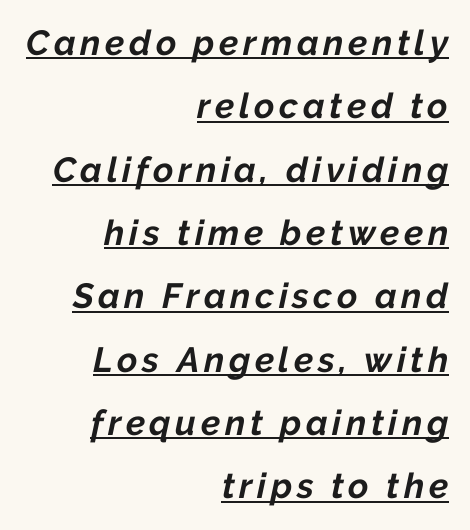
Italic? Definitely — the glyphs are oblique. Spacing verdict: proportional, widths tailored to each character. Thick stems and heavy bowls — unmistakably bold. Notice how a bar underscores the lettering throughout. This sample is right-justified, so line beginnings fall wherever the words allow.
